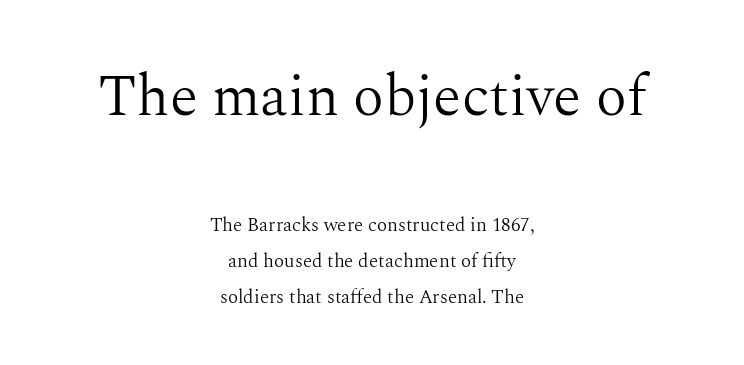
{"serif": "yes", "italic": "no", "bold": "no", "weight": "light", "width": "normal", "stroke_contrast": "medium", "x_height": "medium", "monospaced": "no", "underline": "no", "align": "center", "line_spacing": "loose", "line_spacing_ratio": 1.9, "letter_spacing": "normal", "letter_spacing_em": 0.0, "larger_block": "first", "size_ratio": 3.05, "glyph_px": 58}
